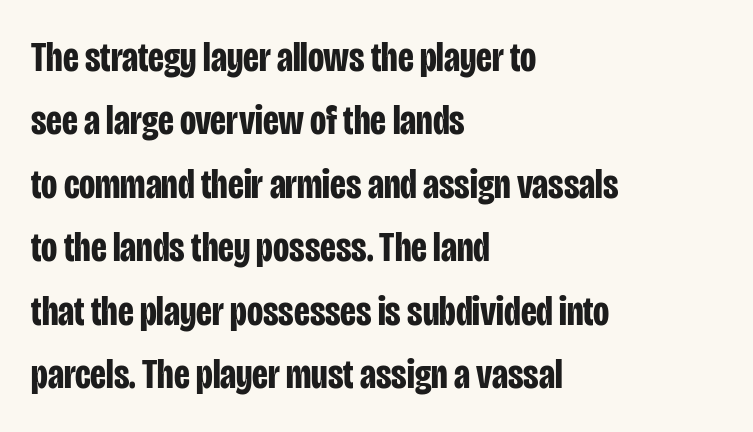
Ascenders rise straight up at ninety degrees. A bare baseline throughout the passage. A typesetter would call this proportional, since set widths differ per character. The passage shown is typeset with a sans-serif family. Left-aligned paragraph, ragged on the right.
